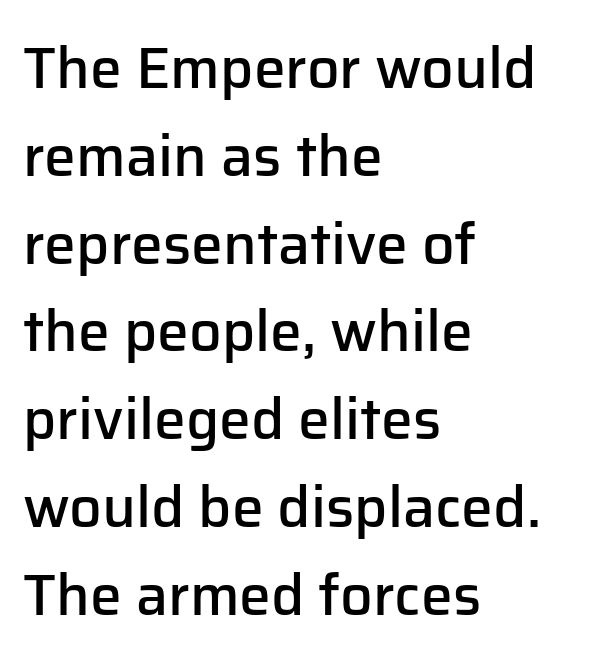
{"serif": "no", "italic": "no", "bold": "semi", "weight": "semibold", "width": "normal", "stroke_contrast": "low", "x_height": "medium", "monospaced": "no", "underline": "no", "align": "left", "line_spacing": "normal", "line_spacing_ratio": 1.54, "letter_spacing": "normal", "letter_spacing_em": 0.0, "glyph_px": 57}
